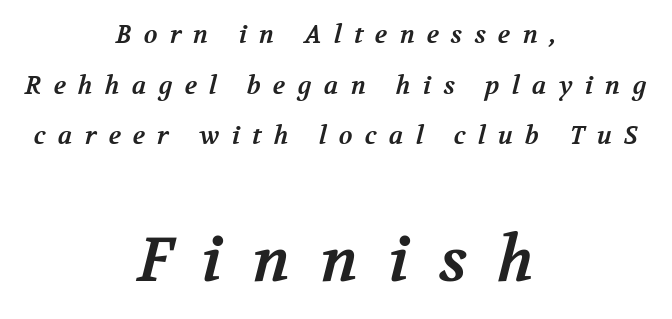
The passage shown is typed in a proportional face where columns would drift. Descenders are the only things crossing below the line. Heavy, bold letterforms. Horizontally, the lines are justified to the midpoint only. Scale increases going downward across the two blocks. In terms of letterform style, serifs are clearly present.
